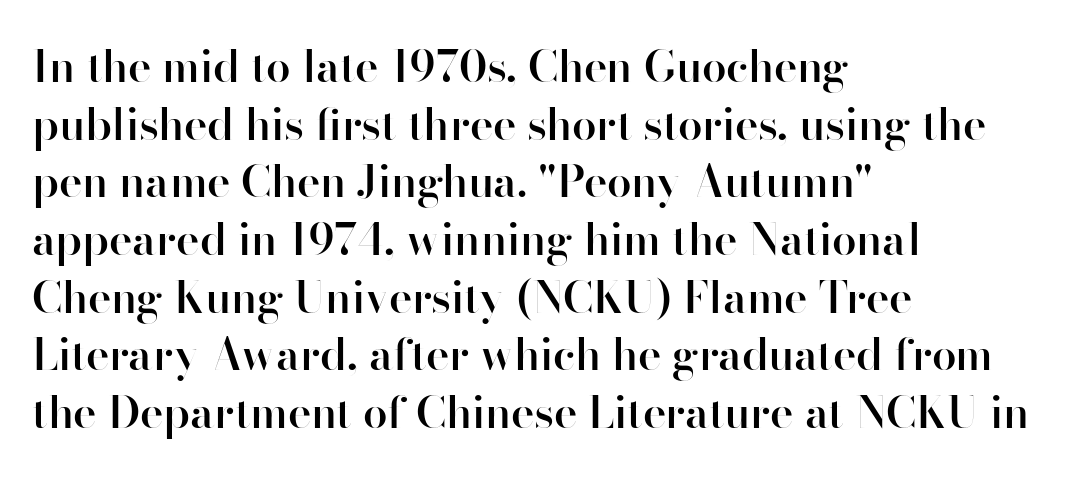
The image shows 44 px semibold sans-serif type, upright; set left-aligned, normal line spacing (1.31x), normal letter spacing, not underlined; high stroke contrast and a small x-height.
